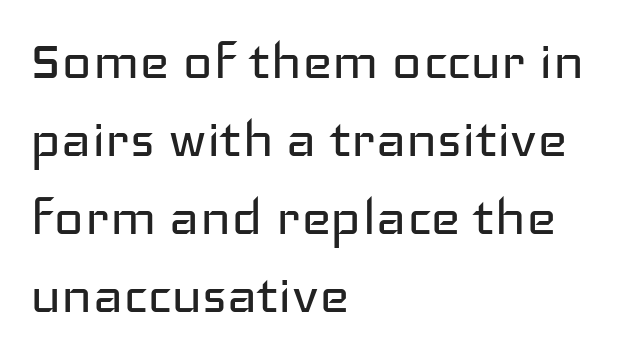
The image shows 64 px regular-weight, wide sans-serif type, upright; set left-aligned, line spacing 1.22x, normal letter spacing, not underlined; low stroke contrast and a medium x-height.
